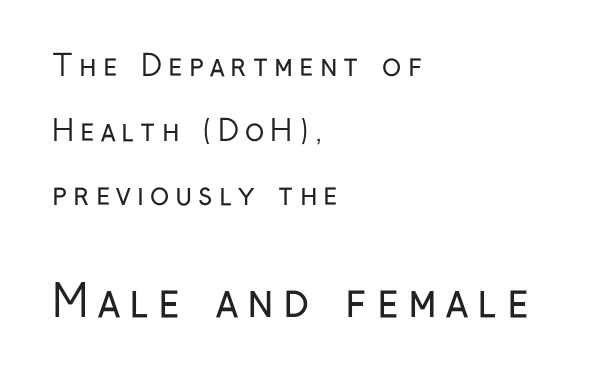
The passage shown is not bold in any degree. The lettering stays uniformly vertical, giving the passage a roman look. Varying glyph widths throughout — classic text-font behaviour. These two chunks differ in scale, with the bottom chunk taking the larger measure.
